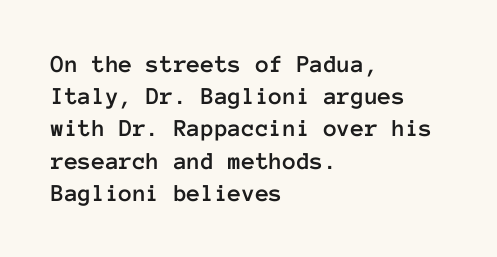
No italicization has been applied; the sample stays upright. This sample uses plain, unmodified letter spacing. Decoration check: the copy has no underline. The typesetter chose a ragged-right arrangement here. Interline gaps are of average width in this sample.
